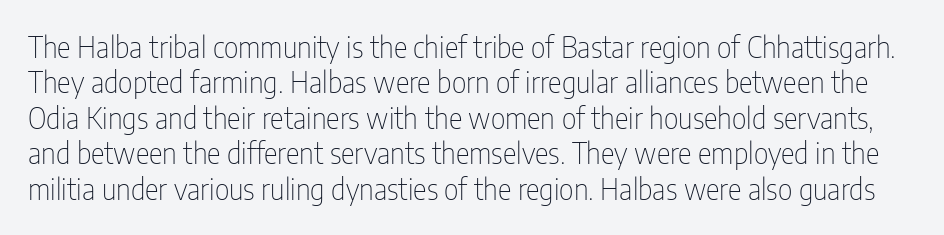
Weight class: somewhere from thin through regular. Is there any slant? The stems are plumb. The foot of each line stays bare and open. These lines are rendered in a variable-pitch font. The letterforms sit shoulder to shoulder at normal distance. To sum up the face: it is a sans, with no serifs.
